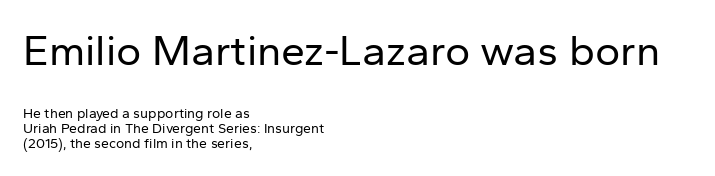
Q: Is the text bold? A: No.
Q: Is the text italic (slanted)? A: No, it is upright.
Q: Is the typeface a serif or a sans-serif typeface? A: Sans-serif.
Q: Is the text underlined? A: No.
Q: How is the paragraph aligned? A: Left-aligned.
Q: Is the spacing between letters normal or unusually wide? A: Normal.
Q: Is the spacing between lines tight, normal or loose? A: Tight.
Q: Which block of text is set in a larger size, the first (top) or the second (bottom)? A: The first (top) one.
Q: Width (condensed, normal, or wide)? A: Normal.
Q: Stroke contrast? A: Low.
Q: x-height? A: Medium.
Q: Monospaced? A: No.
